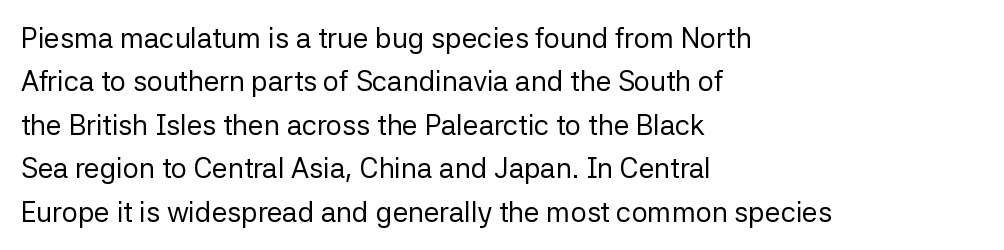
The characters are drawn with everyday or finer stroke widths. Teacher's note: observe the even left margin — that is flush-left alignment. Horizontal bands of white between lines are of average thickness. Unlike italic type, these characters show no tilt at all. Words float on clear page, feet unadorned. These lines are rendered in a variable-pitch font.
